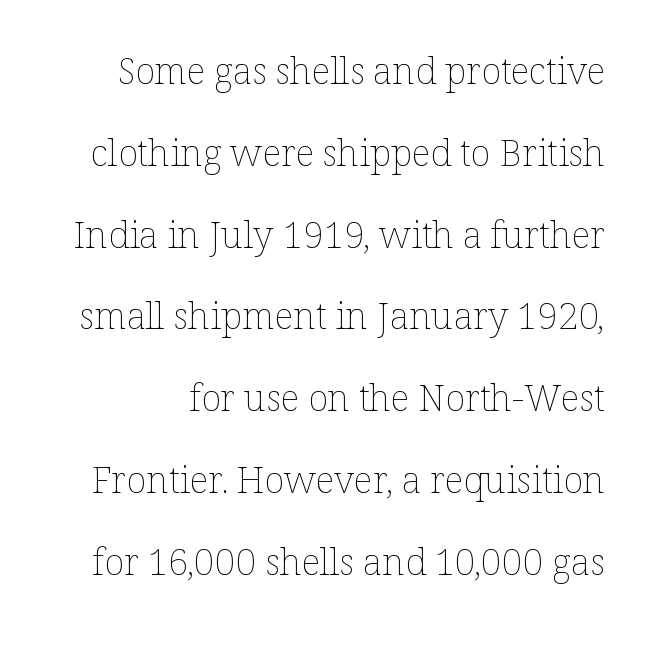
Q: Is the text bold? A: No.
Q: Is the text italic (slanted)? A: No, it is upright.
Q: Is the text underlined? A: No.
Q: Is the spacing between letters normal or unusually wide? A: Normal.
Q: Is the spacing between lines tight, normal or loose? A: Loose.
Q: Width (condensed, normal, or wide)? A: Normal.
Q: Stroke contrast? A: Low.
Q: x-height? A: Medium.
Q: Monospaced? A: No.
